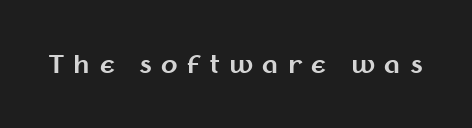
The image shows 24 px bold type, upright; set unusually wide letter spacing (+0.39 em), not underlined.
